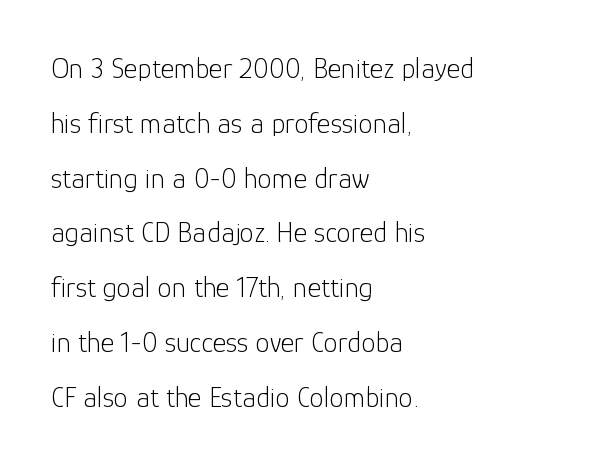
Words appear dense and cohesive because spacing is normal. The passage shown is typed in a proportional face where columns would drift. The ragged edge is on the right, which tells us the setting is flush left. Do the letters lean? They stand straight. A typesetter would label this face a sans. Weight: not bold — regular or lighter.
